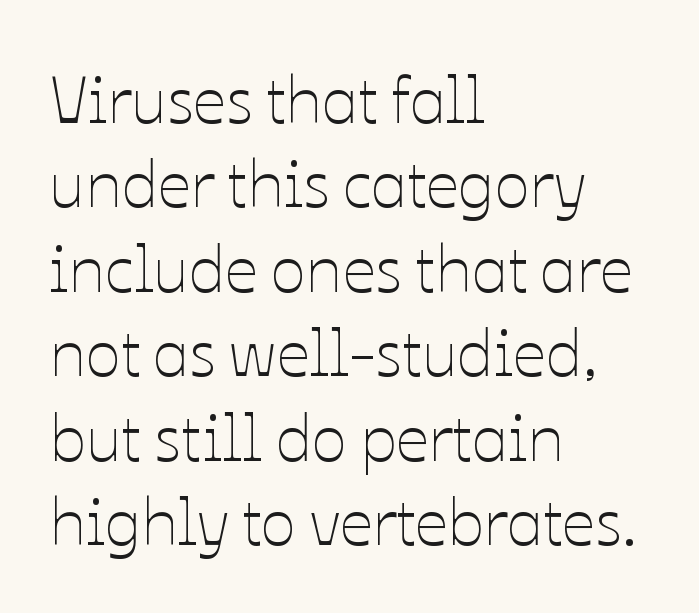
The image shows 65 px thin type, upright; set left-aligned, normal line spacing (1.3x), normal letter spacing, not underlined; low stroke contrast and a medium x-height.
